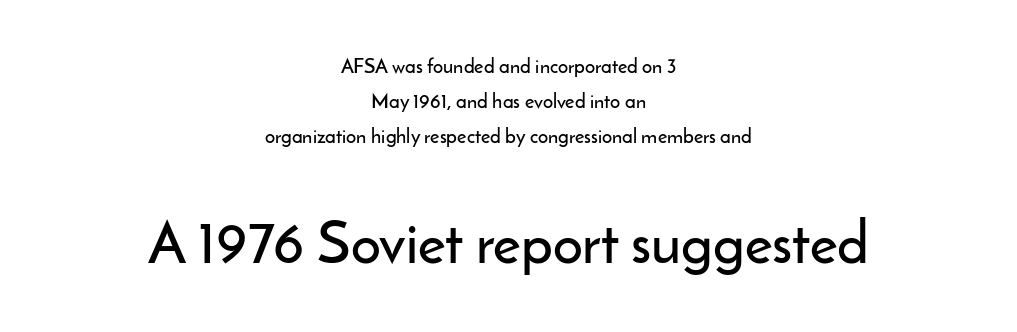
Q: Is the text italic (slanted)? A: No, it is upright.
Q: Is the typeface a serif or a sans-serif typeface? A: Sans-serif.
Q: Is the text underlined? A: No.
Q: How is the paragraph aligned? A: Centered.
Q: Is the spacing between letters normal or unusually wide? A: Normal.
Q: Which block of text is set in a larger size, the first (top) or the second (bottom)? A: The second (bottom) one.
Q: Width (condensed, normal, or wide)? A: Normal.
Q: Stroke contrast? A: Low.
Q: x-height? A: Small.
Q: Monospaced? A: No.
